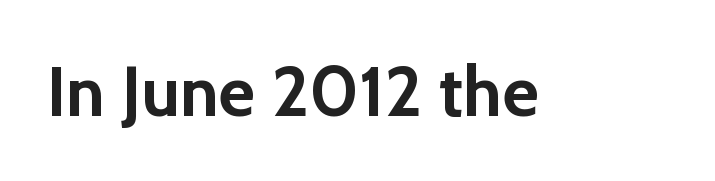
Q: Is the text bold? A: Yes.
Q: Is the text italic (slanted)? A: No, it is upright.
Q: Is the typeface a serif or a sans-serif typeface? A: Sans-serif.
Q: Is the text underlined? A: No.
Q: Is the spacing between letters normal or unusually wide? A: Normal.
Q: Width (condensed, normal, or wide)? A: Normal.
Q: Stroke contrast? A: Low.
Q: x-height? A: Medium.
Q: Monospaced? A: No.
